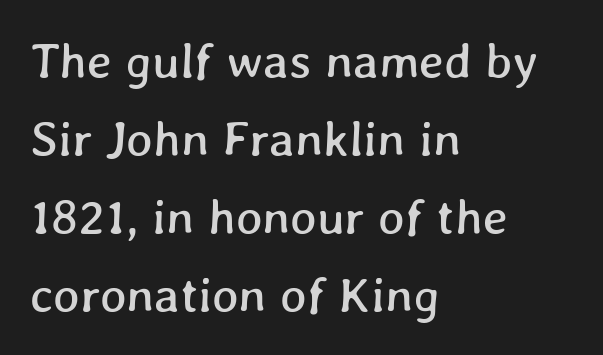
Compared with typical body copy, the letter spacing here is the same. What's the leading like? Ordinary, nothing unusual. The specimen omits any rule beneath the text block's lines. Line beginnings align vertically; line endings do not. Is this a fixed-width face? No — the glyphs have proportional, varying widths.
